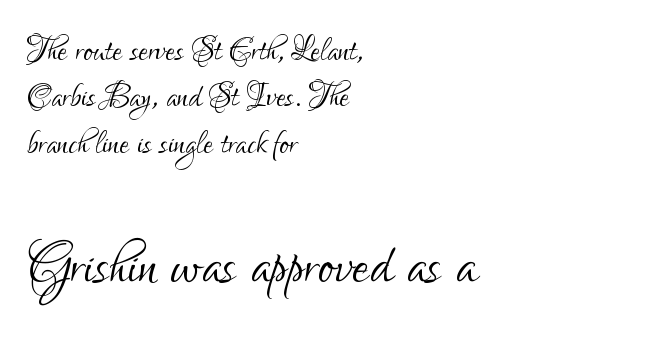
Vertical stems look standard width or narrower in stroke. These lines huddle together more closely than default settings would place them. Nothing sits at the stroke ends, so this counts as sans-serif. These lines stack with their left ends in a neat column.
